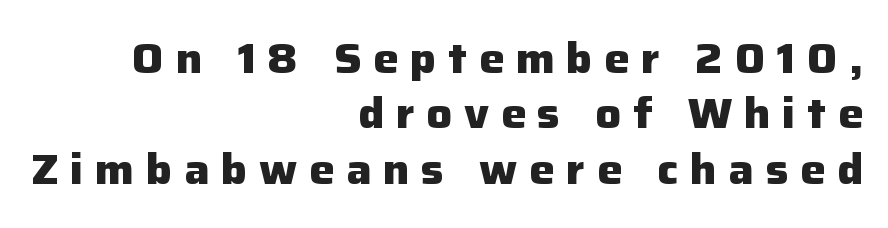
Q: Is the text bold? A: Yes.
Q: Is the text italic (slanted)? A: No, it is upright.
Q: Is the typeface a serif or a sans-serif typeface? A: Sans-serif.
Q: Is the text underlined? A: No.
Q: How is the paragraph aligned? A: Right-aligned.
Q: Is the spacing between letters normal or unusually wide? A: Unusually wide.
Q: Is the spacing between lines tight, normal or loose? A: Normal.
Q: Width (condensed, normal, or wide)? A: Normal.
Q: Stroke contrast? A: Low.
Q: x-height? A: Medium.
Q: Monospaced? A: No.
